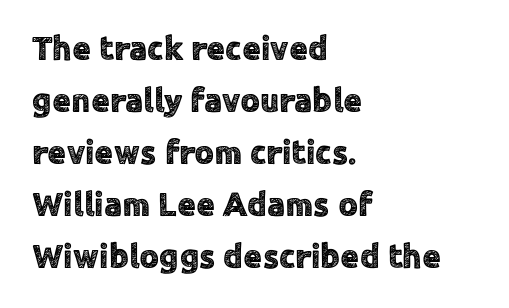
{"serif": "no", "italic": "no", "width": "normal", "x_height": "medium", "monospaced": "no", "underline": "no", "align": "left", "line_spacing": "normal", "line_spacing_ratio": 1.53, "letter_spacing": "normal", "letter_spacing_em": 0.0, "glyph_px": 34}
